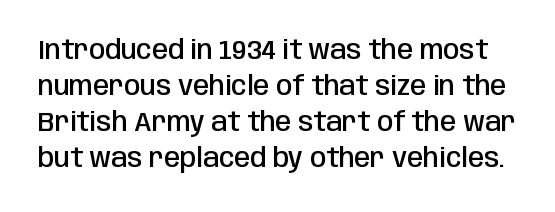
The image shows 26 px text type, upright; set normal line spacing (1.38x), normal letter spacing, not underlined.
